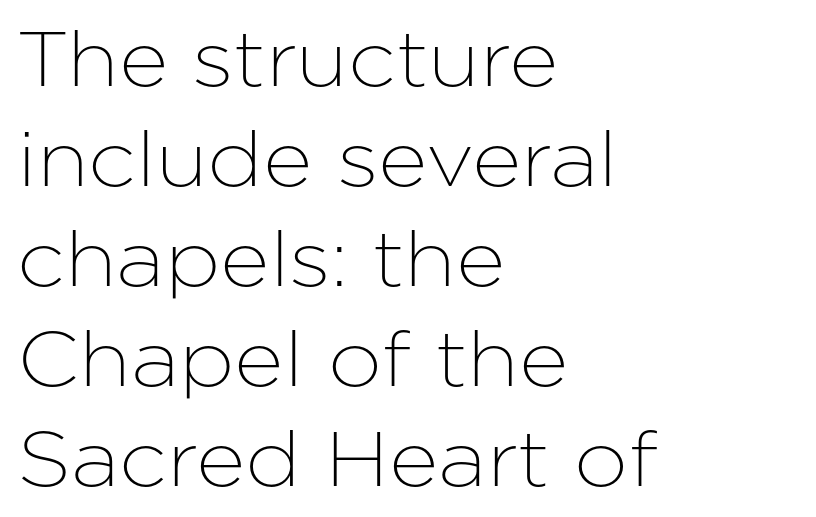
The image shows 77 px sans-serif type, upright; set left-aligned, normal line spacing (1.3x), normal letter spacing, not underlined; low stroke contrast and a medium x-height.
